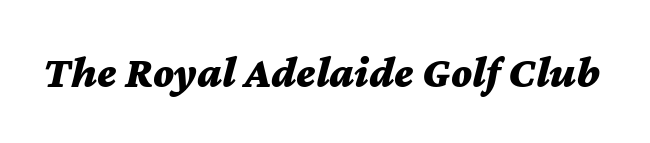
{"italic": "yes", "lean": "right", "slant_degrees": 12, "bold": "yes", "weight": "bold", "width": "wide", "stroke_contrast": "medium", "x_height": "medium", "monospaced": "no", "underline": "no", "letter_spacing": "normal", "letter_spacing_em": 0.0, "glyph_px": 44}
